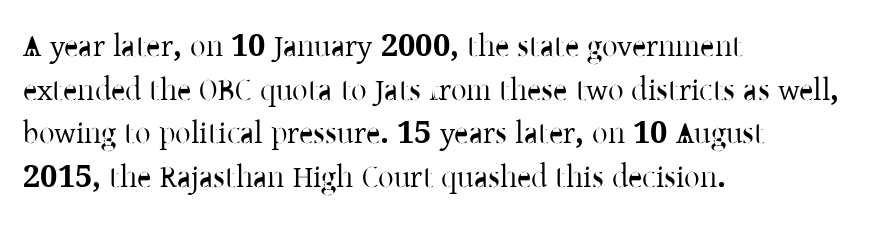
Leading: standard. The passage is arranged the way most books set body copy — flush left. Each row of text sits above clean, open space. The type sits square on the baseline with zero lean. The text was rendered using a seriffed face with decorative stroke endings.
